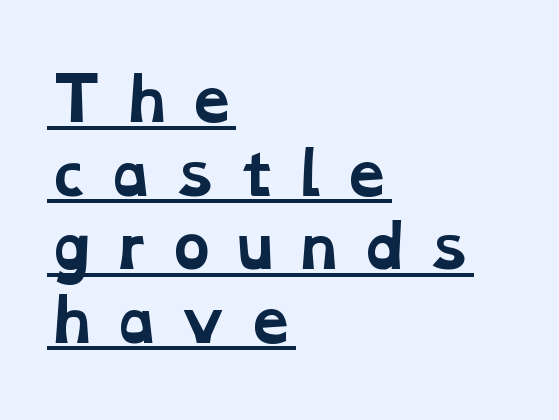
Q: Is the text bold? A: Yes.
Q: Is the typeface a serif or a sans-serif typeface? A: Serif.
Q: Is the text underlined? A: Yes.
Q: How is the paragraph aligned? A: Left-aligned.
Q: Is the spacing between letters normal or unusually wide? A: Unusually wide.
Q: Is the spacing between lines tight, normal or loose? A: Normal.
Q: Width (condensed, normal, or wide)? A: Wide.
Q: Stroke contrast? A: Low.
Q: x-height? A: Medium.
Q: Monospaced? A: No.
